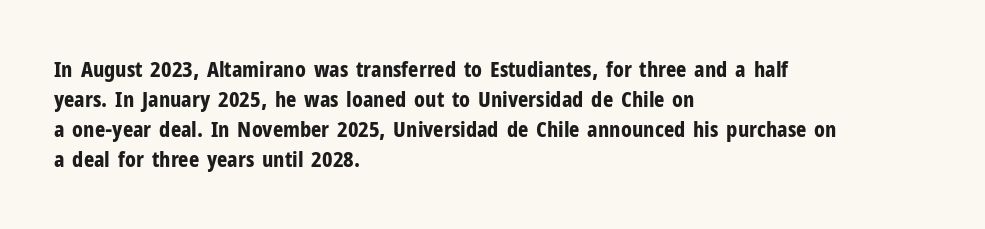
Q: Is the text bold? A: Yes.
Q: Is the text italic (slanted)? A: No, it is upright.
Q: Is the text underlined? A: No.
Q: How is the paragraph aligned? A: Left-aligned.
Q: Is the spacing between letters normal or unusually wide? A: Normal.
Q: Is the spacing between lines tight, normal or loose? A: Normal.
